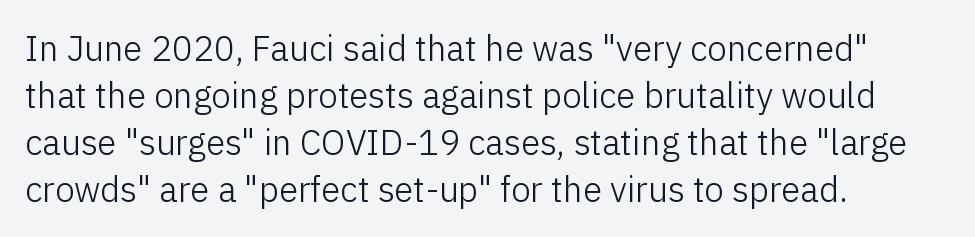
Q: Is the text bold? A: No.
Q: Is the text italic (slanted)? A: No, it is upright.
Q: Is the typeface a serif or a sans-serif typeface? A: Sans-serif.
Q: Is the text underlined? A: No.
Q: How is the paragraph aligned? A: Left-aligned.
Q: Is the spacing between letters normal or unusually wide? A: Normal.
Q: Is the spacing between lines tight, normal or loose? A: Normal.
Q: Width (condensed, normal, or wide)? A: Normal.
Q: Stroke contrast? A: Low.
Q: x-height? A: Medium.
Q: Monospaced? A: No.
